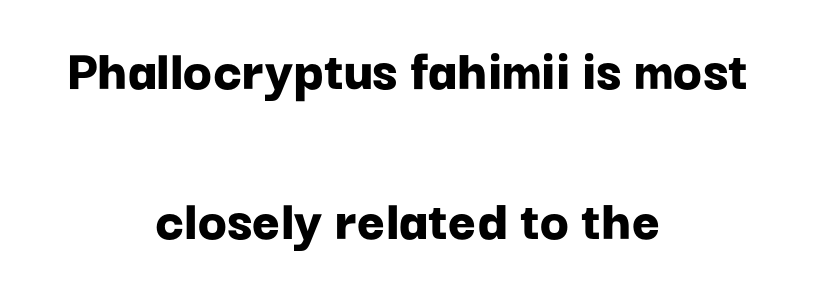
{"serif": "no", "italic": "no", "bold": "yes", "weight": "bold", "width": "normal", "stroke_contrast": "low", "x_height": "medium", "monospaced": "no", "underline": "no", "align": "center", "line_spacing": "loose", "line_spacing_ratio": 2.5, "letter_spacing": "normal", "letter_spacing_em": 0.0, "glyph_px": 60}
